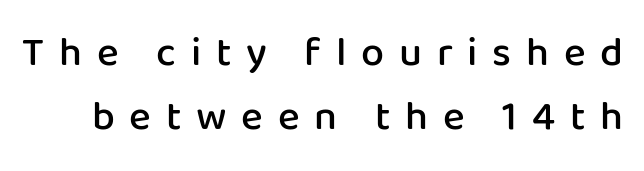
The image shows 41 px semibold sans-serif type, upright; set normal line spacing (1.57x), unusually wide letter spacing (+0.36 em), not underlined; low stroke contrast and a medium x-height.
